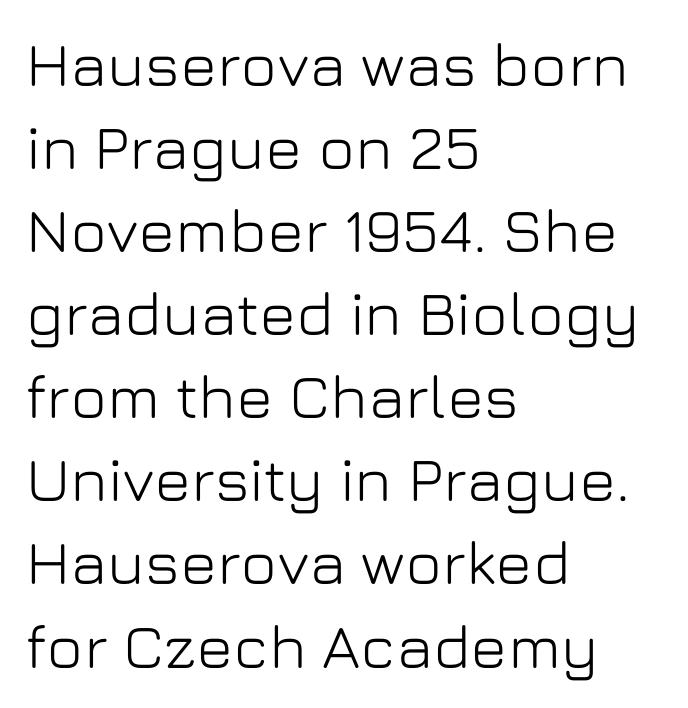
The image shows 62 px sans-serif type, upright; set left-aligned, normal line spacing (1.34x), normal letter spacing, not underlined; low stroke contrast and a medium x-height.
